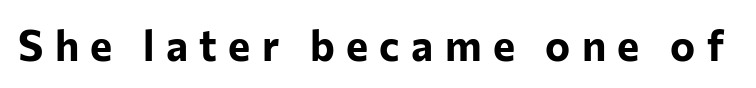
Character widths vary here, with narrow letters taking less room than wide ones. Check the space under the baseline: it is left empty. Does extra space separate the letters? Yes, quite a lot of it. Look at the bottom of the vertical strokes: they stop flat, with no serifs. If you drew a line through each stem, it would be perfectly vertical.
